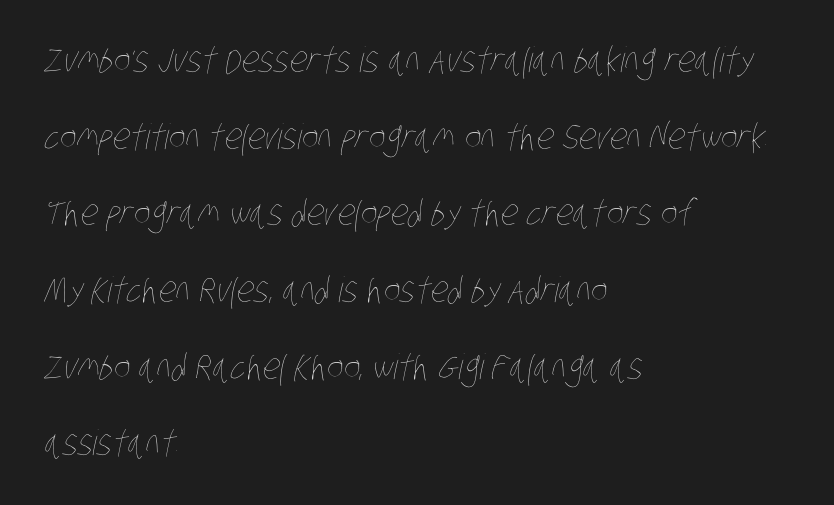
Q: Is the text bold? A: No.
Q: Is the text underlined? A: No.
Q: How is the paragraph aligned? A: Left-aligned.
Q: Is the spacing between letters normal or unusually wide? A: Normal.
Q: Is the spacing between lines tight, normal or loose? A: Loose.
Q: Width (condensed, normal, or wide)? A: Condensed.
Q: Stroke contrast? A: Low.
Q: x-height? A: Large.
Q: Monospaced? A: No.
